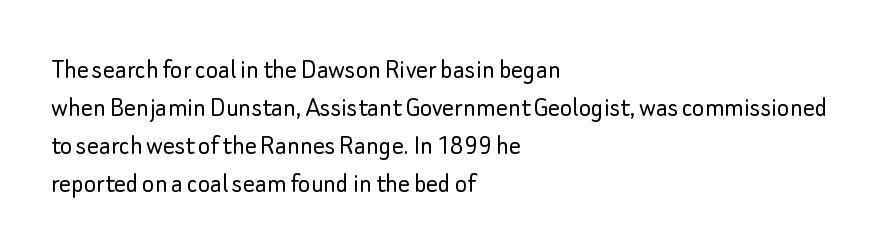
The image shows 29 px light sans-serif type, upright; set left-aligned, normal line spacing (1.31x), normal letter spacing, not underlined; low stroke contrast and a small x-height.
